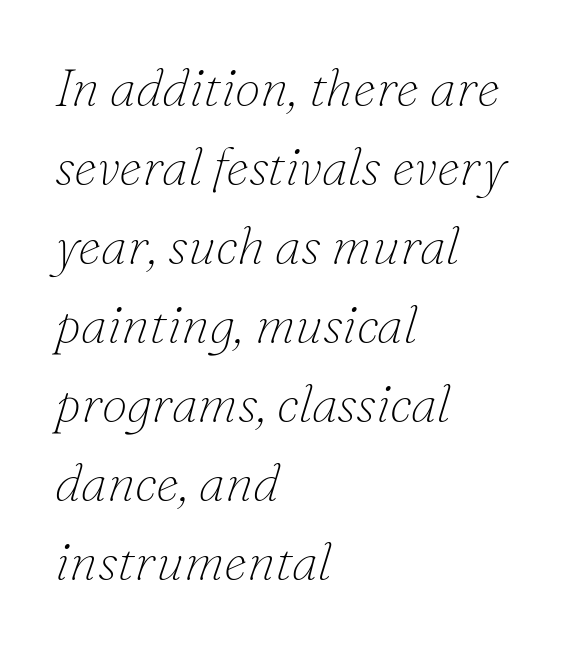
The image shows 52 px thin serif type, italic (leaning right); set left-aligned, normal line spacing (1.52x), normal letter spacing, not underlined; low stroke contrast and a small x-height.
